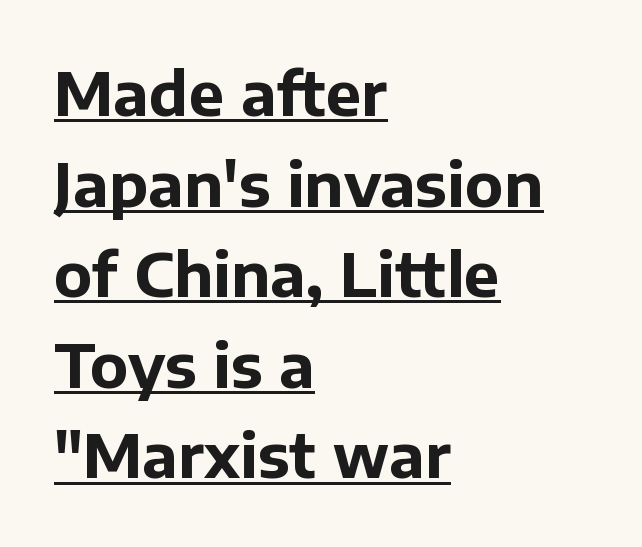
Q: Is the text bold? A: Yes.
Q: Is the text italic (slanted)? A: No, it is upright.
Q: Is the typeface a serif or a sans-serif typeface? A: Sans-serif.
Q: Is the text underlined? A: Yes.
Q: How is the paragraph aligned? A: Left-aligned.
Q: Is the spacing between letters normal or unusually wide? A: Normal.
Q: Is the spacing between lines tight, normal or loose? A: Normal.
Q: Width (condensed, normal, or wide)? A: Normal.
Q: Stroke contrast? A: Low.
Q: x-height? A: Medium.
Q: Monospaced? A: No.
